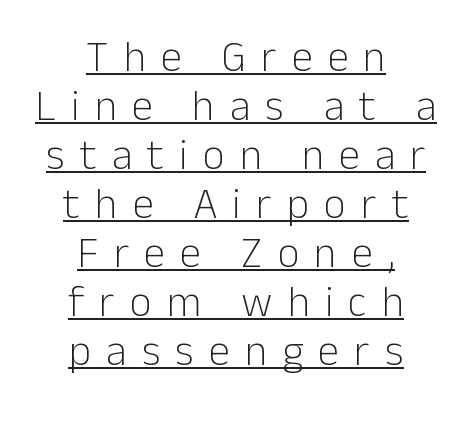
The image shows 43 px light sans-serif type, upright; set centered, tight line spacing (1.14x), unusually wide letter spacing (+0.35 em), underlined; low stroke contrast and a medium x-height.
